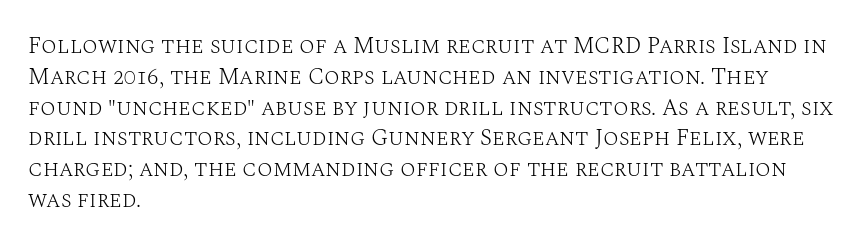
Q: Is the text bold? A: No.
Q: Is the text italic (slanted)? A: No, it is upright.
Q: Is the text underlined? A: No.
Q: How is the paragraph aligned? A: Left-aligned.
Q: Is the spacing between letters normal or unusually wide? A: Normal.
Q: Is the spacing between lines tight, normal or loose? A: Normal.
